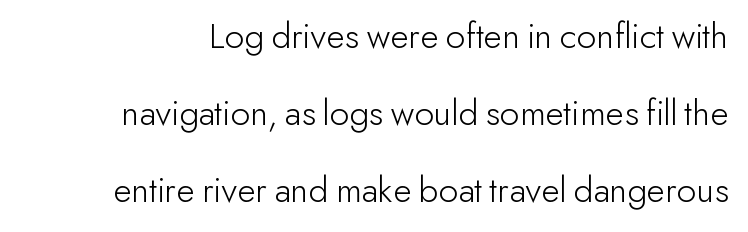
Unlike italic type, these characters show no tilt at all. The passage shown is typed in a proportional face where columns would drift. Is this a heavy cut? Hardly; it is regular or lighter. The gap between lines stays unmarked.
